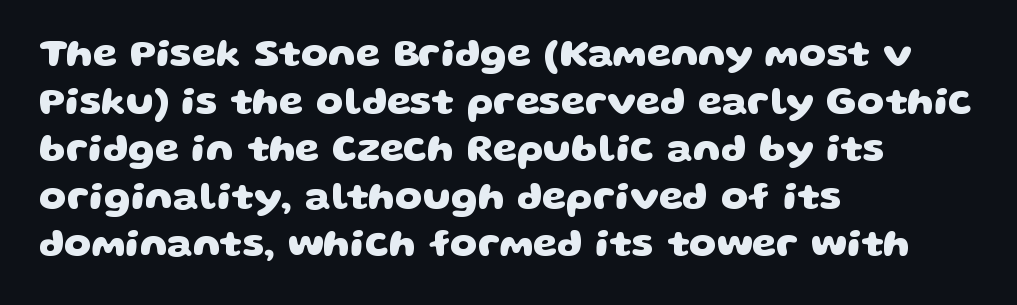
The image shows 39 px heavy, wide sans-serif type; set left-aligned, line spacing 1.22x, normal letter spacing, not underlined; low stroke contrast and a large x-height.
